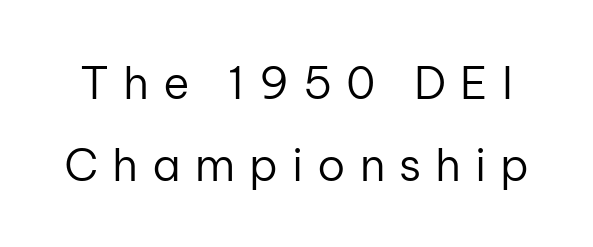
{"serif": "no", "italic": "no", "bold": "no", "weight": "regular", "width": "normal", "stroke_contrast": "low", "x_height": "medium", "monospaced": "no", "underline": "no", "line_spacing_ratio": 1.82, "letter_spacing": "wide", "letter_spacing_em": 0.31, "glyph_px": 45}
